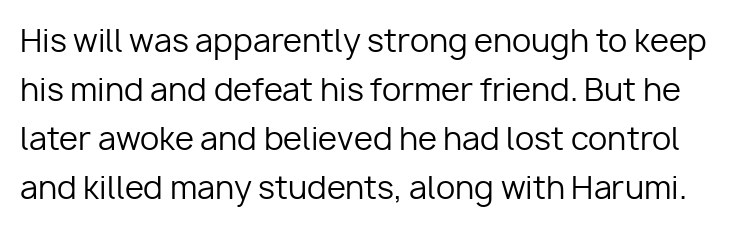
Each new line begins a customary step beneath the previous one. In terms of letterspacing, this is plain default setting. Counters stay open thanks to moderate or lighter strokes. The passage shown is typed in a proportional face where columns would drift. The words here are not underlined. If you drew a line through each stem, it would be perfectly vertical.
